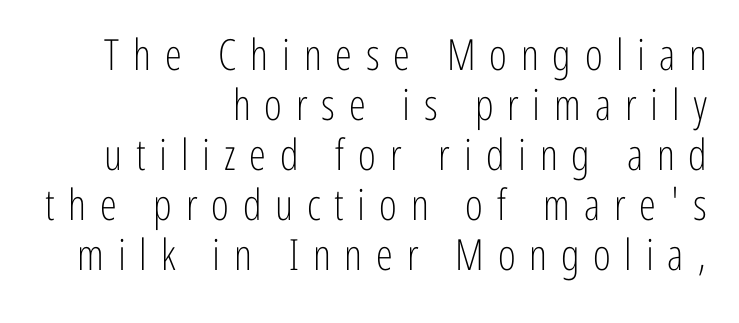
Designer's note — italics off, roman on. All the whitespace from short lines collects on the left. Anything drawn beneath the words? Only blank space. Each stroke keeps to a modest, everyday thickness or less. The letterforms stand isolated, each surrounded by extra space. The face used here is proportionally spaced, like ordinary book or web type.
